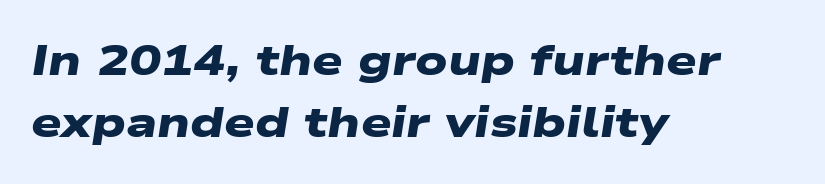
{"serif": "no", "bold": "yes", "weight": "heavy", "width": "wide", "stroke_contrast": "low", "x_height": "medium", "monospaced": "no", "underline": "no", "align": "left", "line_spacing": "normal", "line_spacing_ratio": 1.44, "letter_spacing": "normal", "letter_spacing_em": 0.0, "glyph_px": 43}
